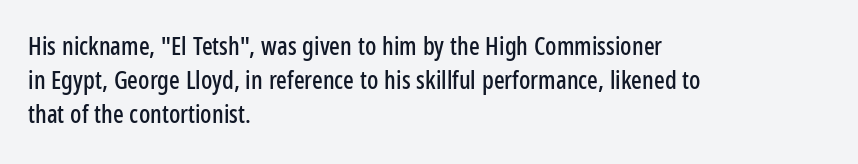
The image shows 25 px text type, upright; set left-aligned, normal line spacing (1.37x), normal letter spacing, not underlined.
